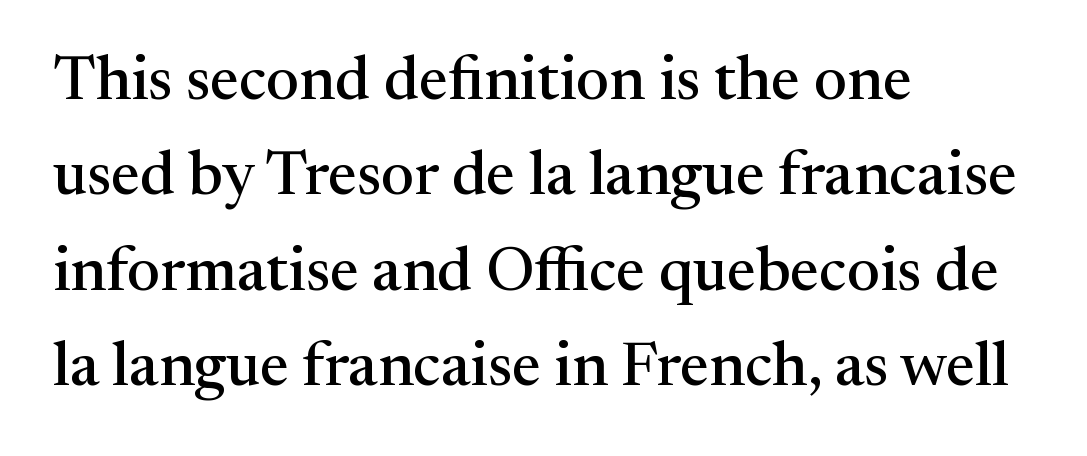
The rows are spaced the way most documents space them. In terms of letterform style, serifs are clearly present. Nobody drew a line under any word here. A typesetter would mark this as roman, not italic.
